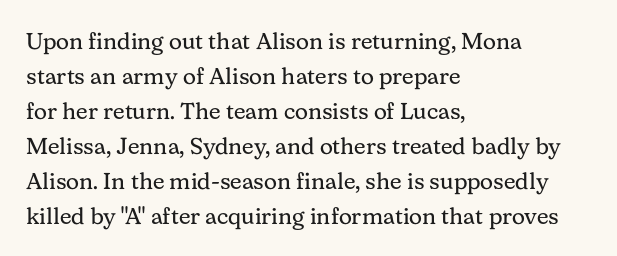
The image shows 23 px text type, upright; set left-aligned, normal line spacing (1.52x), normal letter spacing, not underlined.
